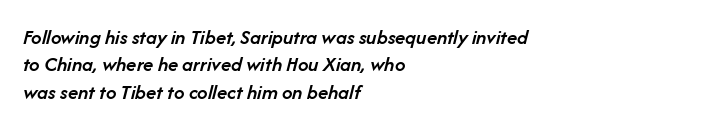
The image shows 21 px text type, italic (leaning right); set left-aligned, normal line spacing (1.3x), normal letter spacing, not underlined.
